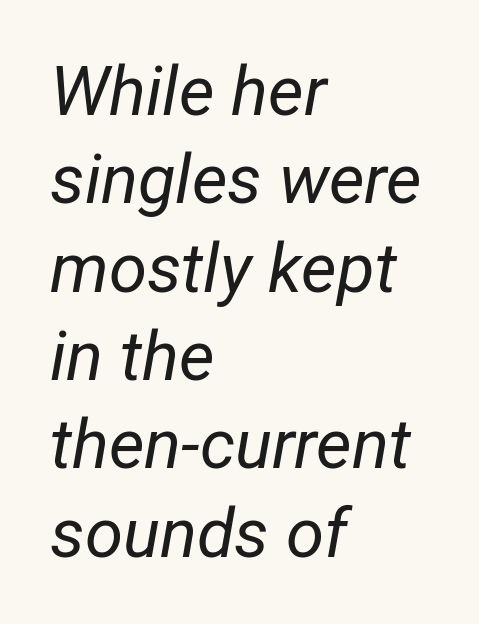
Q: Is the text bold? A: No.
Q: Is the text italic (slanted)? A: Yes, it leans right by about 12 degrees.
Q: Is the text underlined? A: No.
Q: How is the paragraph aligned? A: Left-aligned.
Q: Is the spacing between letters normal or unusually wide? A: Normal.
Q: Is the spacing between lines tight, normal or loose? A: Normal.
Q: Width (condensed, normal, or wide)? A: Condensed.
Q: Stroke contrast? A: Low.
Q: x-height? A: Medium.
Q: Monospaced? A: No.
